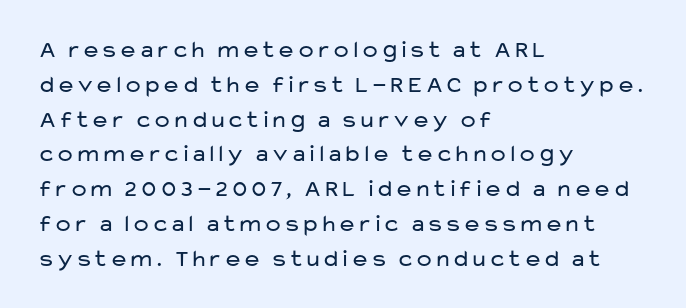
Q: Is the text bold? A: No.
Q: Is the text italic (slanted)? A: No, it is upright.
Q: Is the text underlined? A: No.
Q: How is the paragraph aligned? A: Left-aligned.
Q: Is the spacing between letters normal or unusually wide? A: Normal.
Q: Is the spacing between lines tight, normal or loose? A: Normal.
